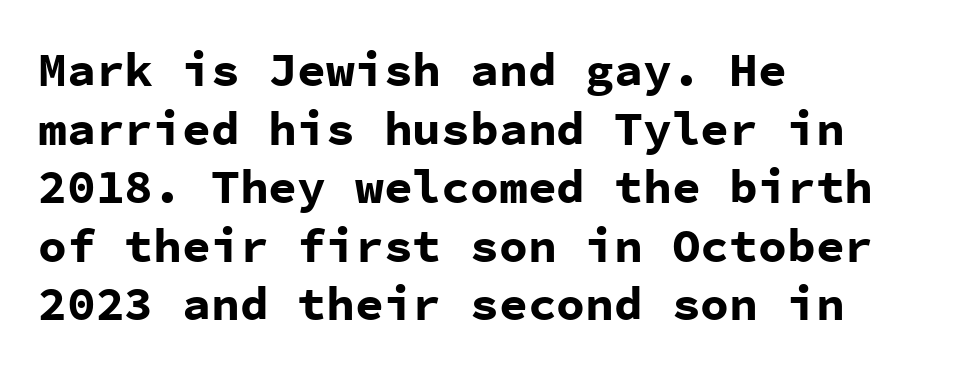
Typesetter's note: full bold, strokes at maximum text heaviness. Anything drawn beneath the words? Only blank space. The letterforms sit shoulder to shoulder at normal distance. Alignment: flush left. Each letter, wide or thin by design, is forced into the same width here. Does the type have serifs? No, each stem ends abruptly.
